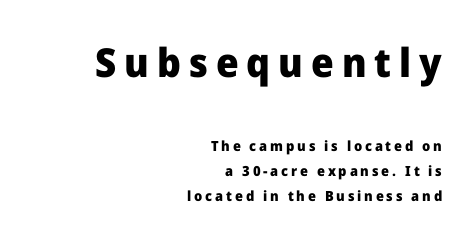
The image shows 40 px heavy sans-serif type, upright; set right-aligned, line spacing 1.76x, unusually wide letter spacing (+0.2 em), not underlined; the first (top) block is 2.86x larger; low stroke contrast and a medium x-height.
